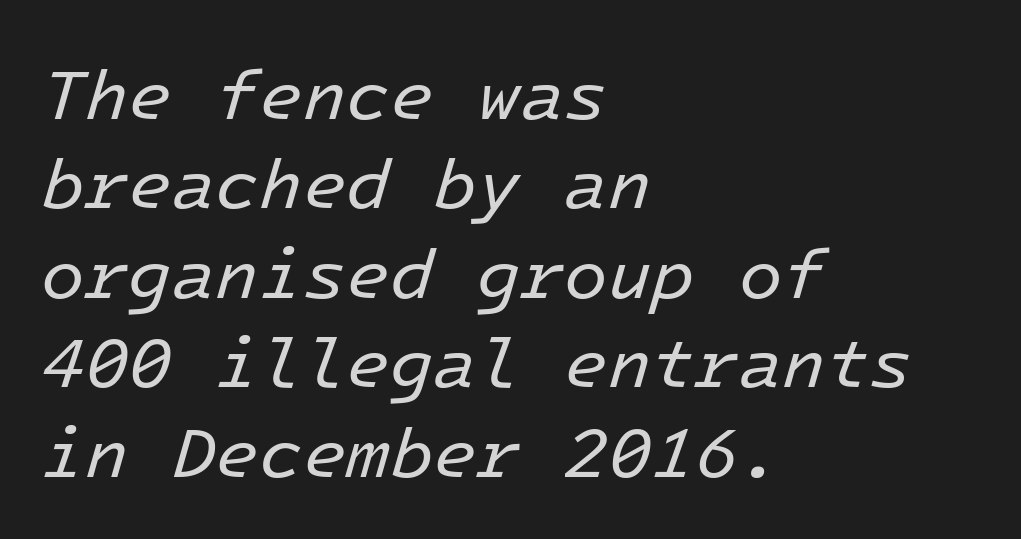
Q: Is the text bold? A: No.
Q: Is the text italic (slanted)? A: Yes, it leans right by about 16 degrees.
Q: Is the text underlined? A: No.
Q: How is the paragraph aligned? A: Left-aligned.
Q: Is the spacing between letters normal or unusually wide? A: Normal.
Q: Is the spacing between lines tight, normal or loose? A: Normal.
Q: Width (condensed, normal, or wide)? A: Normal.
Q: Stroke contrast? A: Low.
Q: x-height? A: Medium.
Q: Monospaced? A: Yes.
